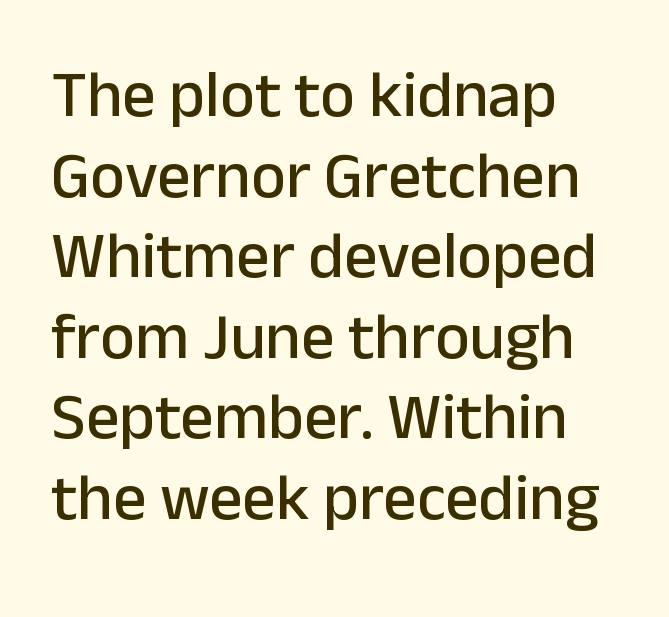
This sample uses an upright cut, with every glyph sitting square on the baseline. The face used here is proportionally spaced, like ordinary book or web type. All the whitespace from short lines collects on the right. Any mark beneath the type? The region is blank.
